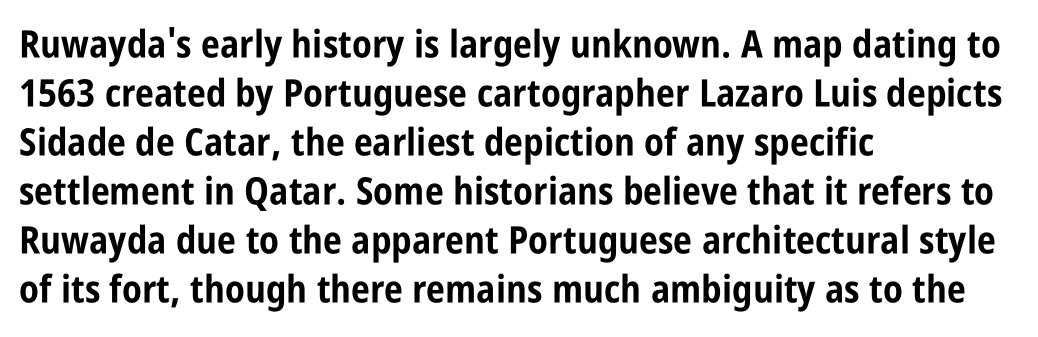
Q: Is the text bold? A: Yes.
Q: Is the text italic (slanted)? A: No, it is upright.
Q: Is the typeface a serif or a sans-serif typeface? A: Sans-serif.
Q: Is the text underlined? A: No.
Q: How is the paragraph aligned? A: Left-aligned.
Q: Is the spacing between letters normal or unusually wide? A: Normal.
Q: Is the spacing between lines tight, normal or loose? A: Normal.
Q: Width (condensed, normal, or wide)? A: Condensed.
Q: Stroke contrast? A: Low.
Q: x-height? A: Large.
Q: Monospaced? A: No.
